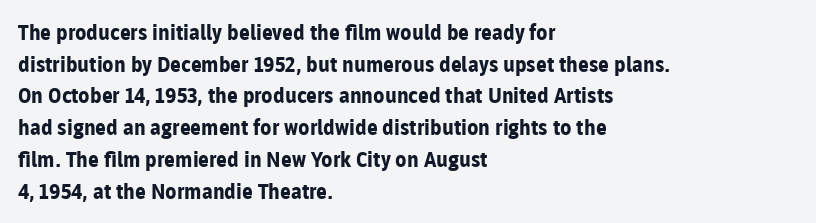
{"italic": "no", "bold": "yes", "underline": "no", "align": "left", "line_spacing": "normal", "line_spacing_ratio": 1.51, "letter_spacing": "normal", "letter_spacing_em": 0.0, "glyph_px": 21}
